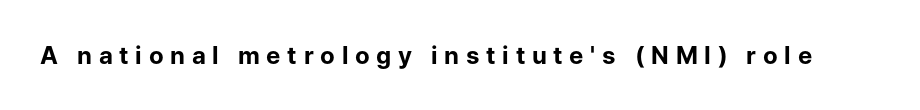
The horizontal fit of the characters is loose and conspicuously gappy. Bare-footed words on every line. Notice how thick the strokes are: this is what a full bold looks like. Every character sits straight up, as roman type does.
